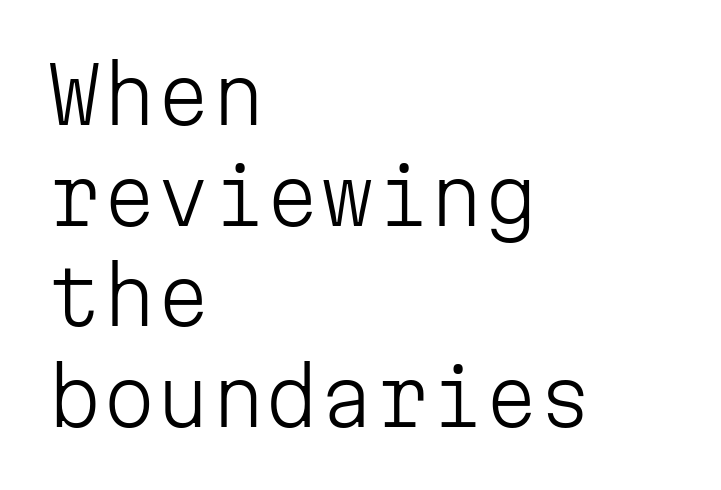
Q: Is the text bold? A: No.
Q: Is the text italic (slanted)? A: No, it is upright.
Q: Is the typeface a serif or a sans-serif typeface? A: Sans-serif.
Q: Is the text underlined? A: No.
Q: How is the paragraph aligned? A: Left-aligned.
Q: Is the spacing between letters normal or unusually wide? A: Normal.
Q: Is the spacing between lines tight, normal or loose? A: Normal.
Q: Width (condensed, normal, or wide)? A: Normal.
Q: Stroke contrast? A: Low.
Q: x-height? A: Medium.
Q: Monospaced? A: Yes.
